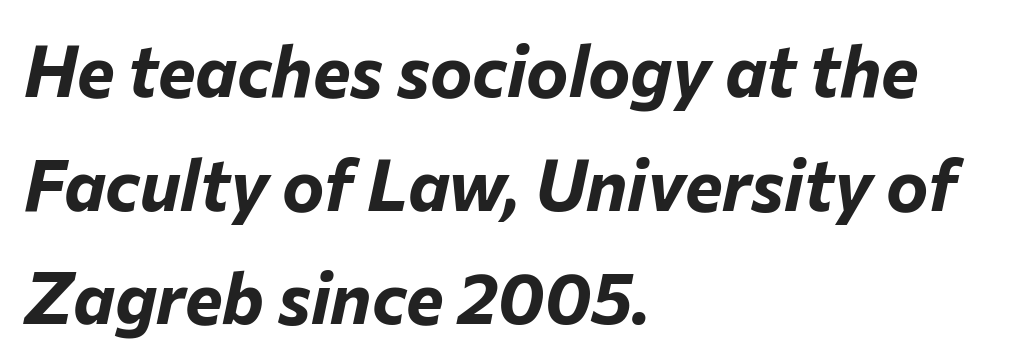
Q: Is the text bold? A: Yes.
Q: Is the text italic (slanted)? A: Yes, it leans right by about 12 degrees.
Q: Is the text underlined? A: No.
Q: How is the paragraph aligned? A: Left-aligned.
Q: Is the spacing between letters normal or unusually wide? A: Normal.
Q: Is the spacing between lines tight, normal or loose? A: Normal.
Q: Width (condensed, normal, or wide)? A: Normal.
Q: Stroke contrast? A: Low.
Q: x-height? A: Medium.
Q: Monospaced? A: No.
